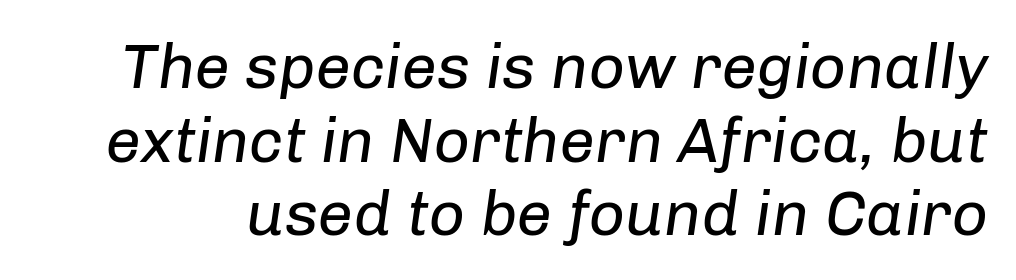
Bare-footed words on every line. The letters advance in unequal steps, a hallmark of proportional type. Here the glyphs are tracked normally, forming tight word shapes. The typesetting does not lean heavy: it is not bold.
